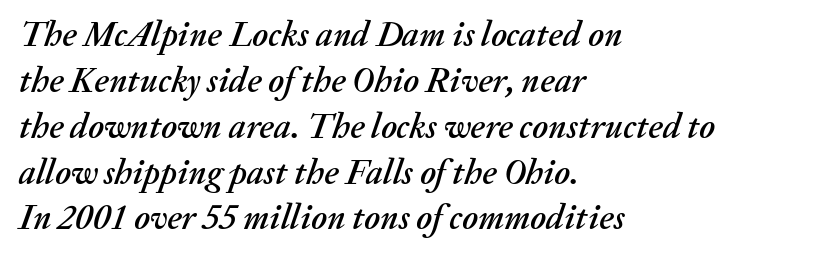
The image shows 35 px text type, italic (leaning right); set left-aligned, normal line spacing (1.31x), normal letter spacing, not underlined; medium stroke contrast and a medium x-height.
